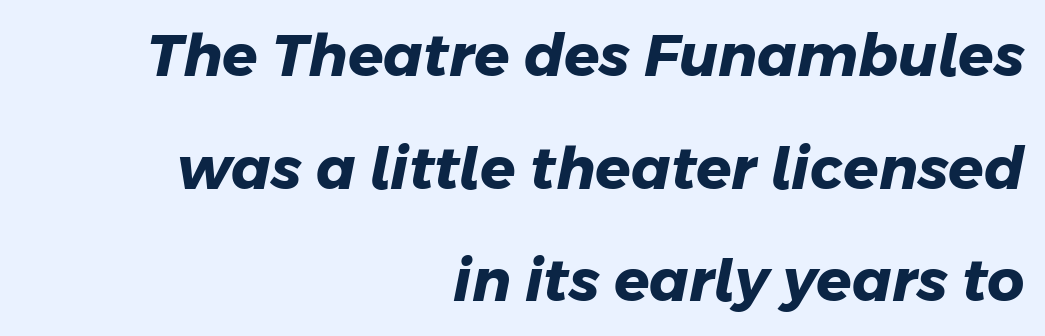
Q: Is the text bold? A: Yes.
Q: Is the typeface a serif or a sans-serif typeface? A: Sans-serif.
Q: Is the text underlined? A: No.
Q: How is the paragraph aligned? A: Right-aligned.
Q: Is the spacing between letters normal or unusually wide? A: Normal.
Q: Is the spacing between lines tight, normal or loose? A: Loose.
Q: Width (condensed, normal, or wide)? A: Normal.
Q: Stroke contrast? A: Low.
Q: x-height? A: Medium.
Q: Monospaced? A: No.
